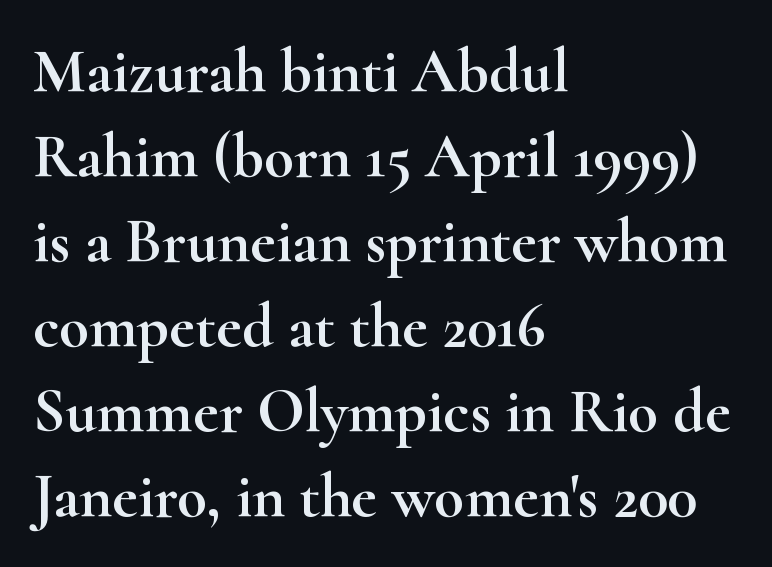
{"serif": "yes", "italic": "no", "width": "wide", "stroke_contrast": "high", "x_height": "small", "monospaced": "no", "underline": "no", "align": "left", "line_spacing": "normal", "line_spacing_ratio": 1.37, "letter_spacing": "normal", "letter_spacing_em": 0.0, "glyph_px": 62}
